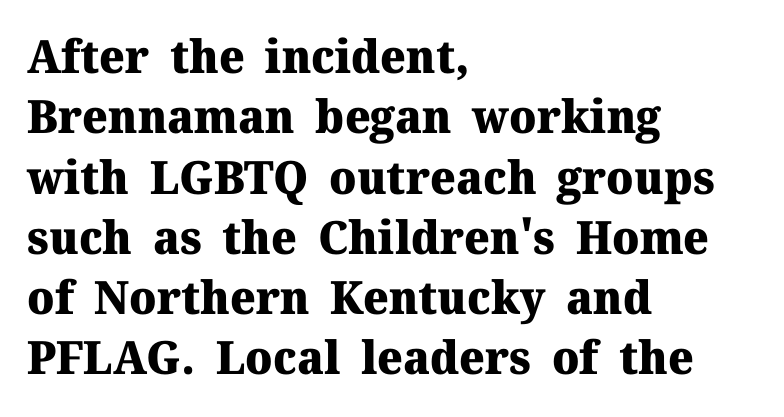
{"serif": "yes", "italic": "no", "bold": "yes", "weight": "heavy", "width": "normal", "stroke_contrast": "medium", "x_height": "medium", "monospaced": "no", "underline": "no", "align": "left", "line_spacing": "normal", "line_spacing_ratio": 1.31, "letter_spacing": "normal", "letter_spacing_em": 0.0, "glyph_px": 46}
